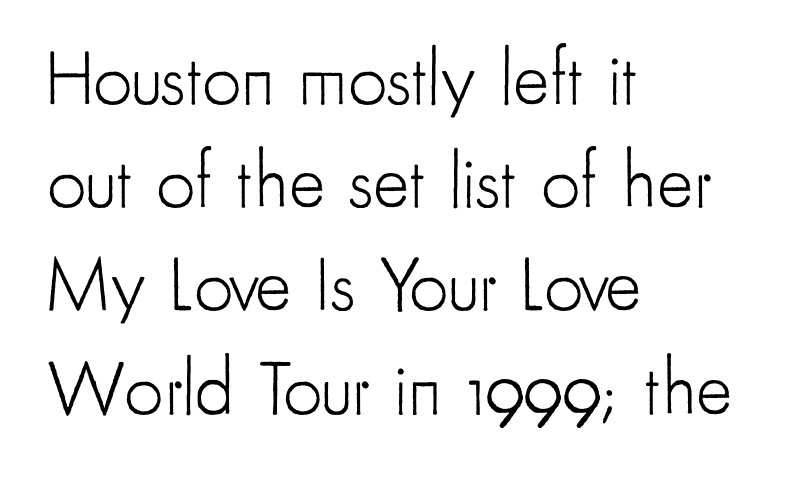
Nope, no serifs anywhere on these letters. The face used here is proportionally spaced, like ordinary book or web type. The cut favours lightness, reaching ordinary text weight at its darkest. The axis of the letterforms is exactly vertical. Does extra space separate the letters? No, they use regular spacing. Nobody drew a line under any word here.
